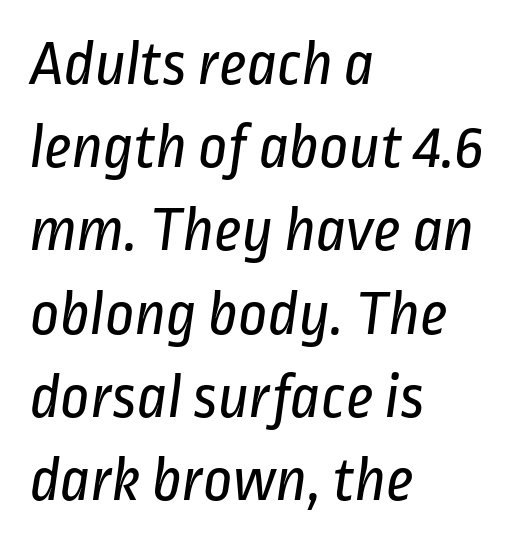
{"serif": "no", "bold": "no", "weight": "regular", "width": "condensed", "stroke_contrast": "low", "x_height": "medium", "monospaced": "no", "underline": "no", "align": "left", "line_spacing": "normal", "line_spacing_ratio": 1.3, "letter_spacing": "normal", "letter_spacing_em": 0.0, "glyph_px": 64}
